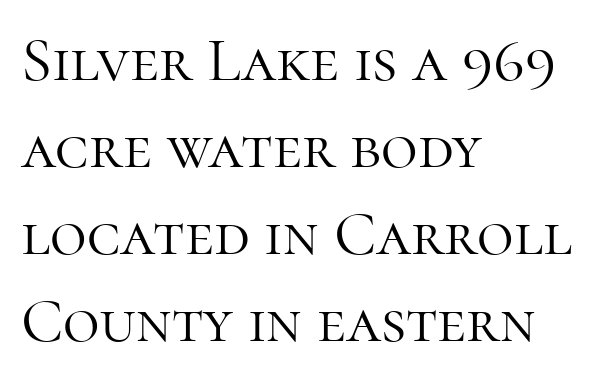
{"serif": "yes", "italic": "no", "bold": "no", "weight": "light", "width": "normal", "stroke_contrast": "high", "x_height": "medium", "monospaced": "no", "underline": "no", "align": "left", "line_spacing": "normal", "line_spacing_ratio": 1.38, "letter_spacing": "normal", "letter_spacing_em": 0.0, "glyph_px": 63}
